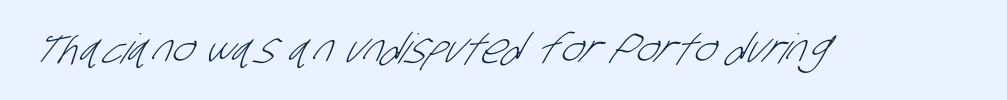
Q: Is the text bold? A: No.
Q: Is the typeface a serif or a sans-serif typeface? A: Sans-serif.
Q: Is the text underlined? A: No.
Q: Is the spacing between letters normal or unusually wide? A: Normal.
Q: Width (condensed, normal, or wide)? A: Condensed.
Q: Stroke contrast? A: Low.
Q: x-height? A: Large.
Q: Monospaced? A: No.
